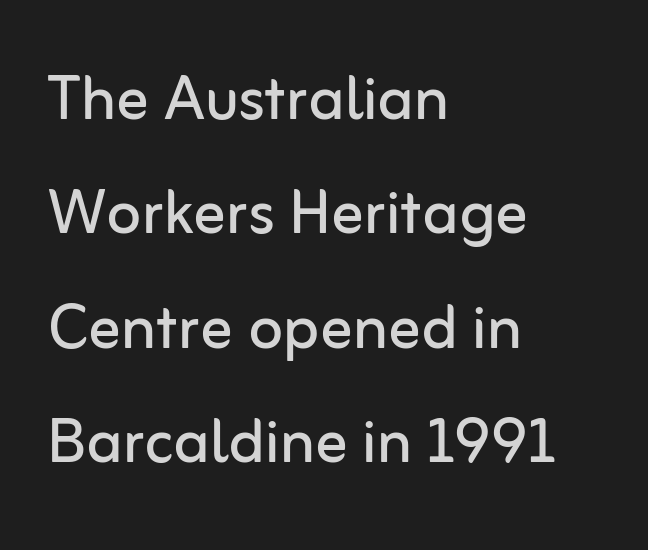
{"serif": "no", "italic": "no", "bold": "no", "weight": "regular", "width": "normal", "stroke_contrast": "low", "x_height": "medium", "monospaced": "no", "underline": "no", "align": "left", "line_spacing": "normal", "line_spacing_ratio": 1.43, "letter_spacing": "normal", "letter_spacing_em": 0.0, "glyph_px": 80}
